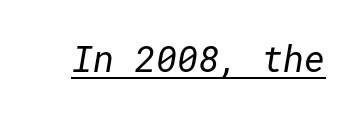
Looks like someone drew a line under every word here. Weight: regular or lighter. The horizontal fit of the characters is conventional and even. Observe the absence of serifs on each vertical stroke in this sample.
